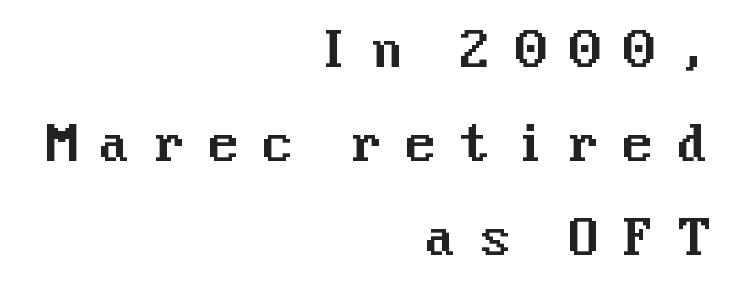
{"serif": "no", "italic": "no", "width": "normal", "stroke_contrast": "medium", "x_height": "medium", "underline": "no", "align": "right", "line_spacing": "loose", "line_spacing_ratio": 1.96, "letter_spacing": "wide", "letter_spacing_em": 0.44, "glyph_px": 48}
